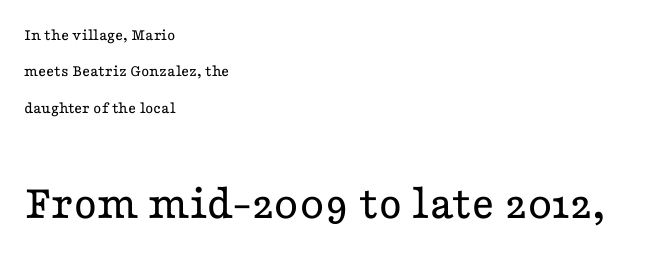
{"serif": "yes", "italic": "no", "bold": "no", "weight": "regular", "width": "wide", "stroke_contrast": "low", "x_height": "medium", "monospaced": "no", "underline": "no", "align": "left", "line_spacing": "loose", "line_spacing_ratio": 2.14, "letter_spacing": "normal", "letter_spacing_em": 0.0, "larger_block": "second", "size_ratio": 2.94, "glyph_px": 50}
